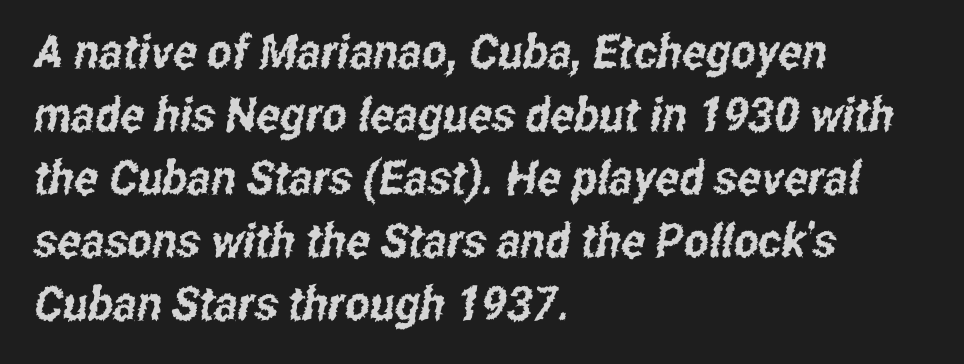
{"serif": "no", "width": "condensed", "stroke_contrast": "low", "x_height": "medium", "monospaced": "no", "underline": "no", "align": "left", "line_spacing": "normal", "line_spacing_ratio": 1.34, "letter_spacing": "normal", "letter_spacing_em": 0.0, "glyph_px": 47}
